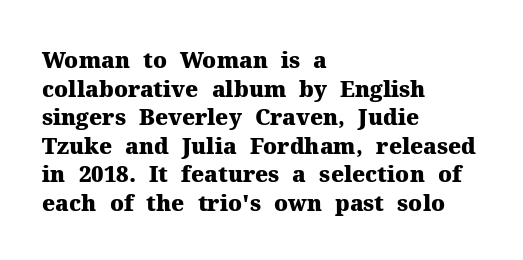
Q: Is the text bold? A: Yes.
Q: Is the text italic (slanted)? A: No, it is upright.
Q: Is the text underlined? A: No.
Q: How is the paragraph aligned? A: Left-aligned.
Q: Is the spacing between letters normal or unusually wide? A: Normal.
Q: Is the spacing between lines tight, normal or loose? A: Normal.
